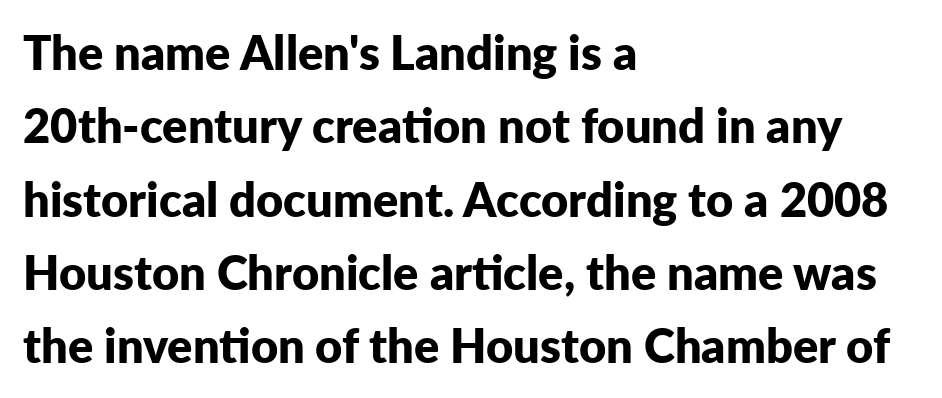
Are there feet on the stems? There aren't — it's a sans. The string is rendered with underlining switched off. Designer's note — italics off, roman on. Line spacing here is normal. Honestly, the letter spacing is just normal — you wouldn't notice it. Is the block centered? No — it sits flush against the left margin.
